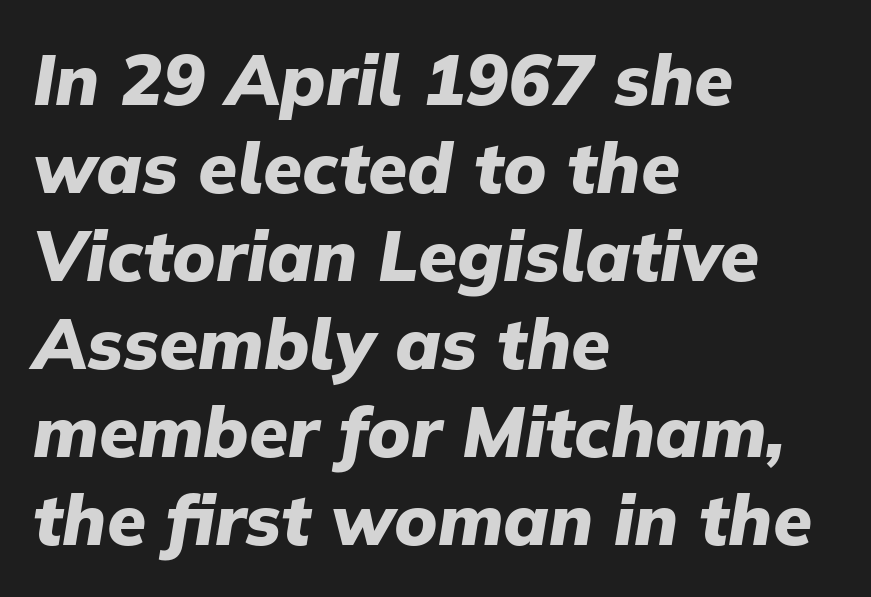
{"italic": "yes", "lean": "right", "slant_degrees": 9, "bold": "yes", "weight": "heavy", "width": "normal", "stroke_contrast": "low", "x_height": "medium", "monospaced": "no", "underline": "no", "align": "left", "line_spacing_ratio": 1.24, "letter_spacing": "normal", "letter_spacing_em": 0.0, "glyph_px": 71}
